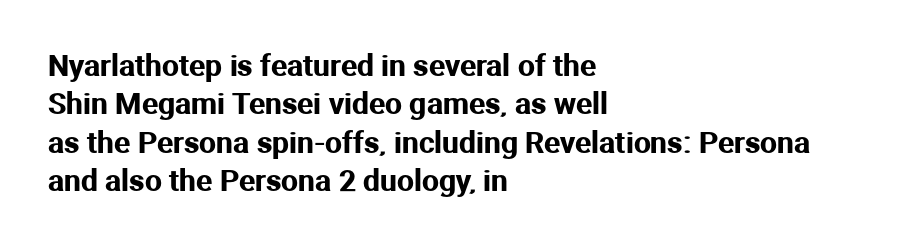
The image shows 30 px sans-serif type, upright; set left-aligned, normal line spacing (1.28x), normal letter spacing, not underlined; medium stroke contrast and a medium x-height.
